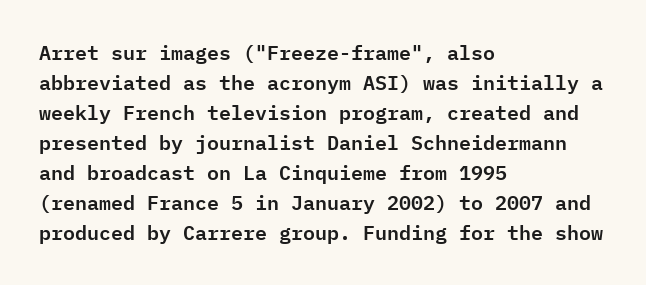
The passage shown has conventional tracking throughout. Is there much room between lines? A standard amount, neither cramped nor airy. This is the regular roman posture of the typeface. Plain, unruled lines of type. Typeset ragged right — the left edge is the straight one.
